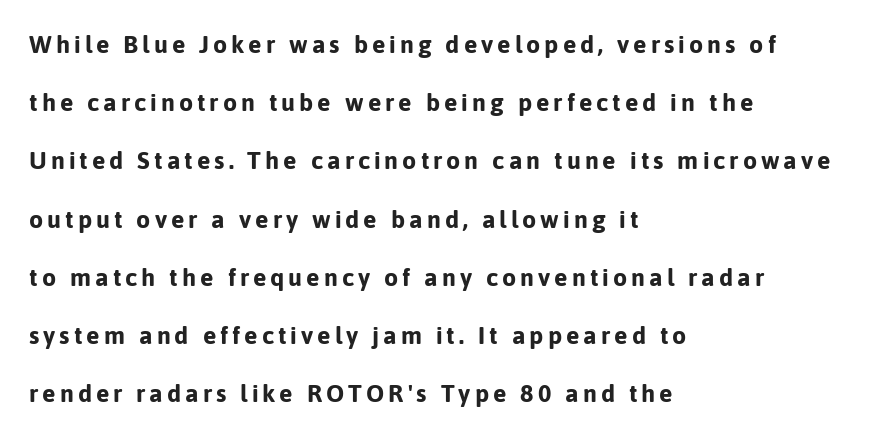
Q: Is the text bold? A: Yes.
Q: Is the text italic (slanted)? A: No, it is upright.
Q: Is the text underlined? A: No.
Q: How is the paragraph aligned? A: Left-aligned.
Q: Is the spacing between lines tight, normal or loose? A: Loose.
